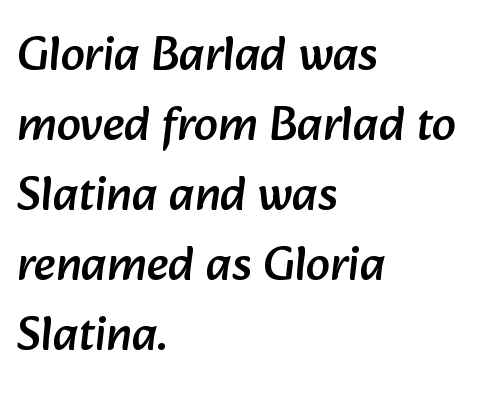
The ragged edge is on the right, which tells us the setting is flush left. The rendering uses a moderate line-height, typical for paragraphs. The glyphs are unaccompanied by any horizontal stroke below them. Compared with typical body copy, the letter spacing here is the same. These lines are rendered in a variable-pitch font. Regarding serifs, this sample does without them.
